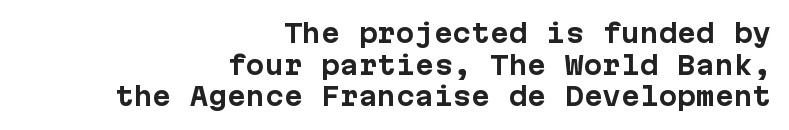
Interline gaps are of average width in this sample. The tracking reads as untouched default to a designer's eye. These lines are set flush right with a ragged left edge. The glyphs have the mass of a bold cut. Lines of text with bare space underneath. Is there any slant? The stems are plumb.
